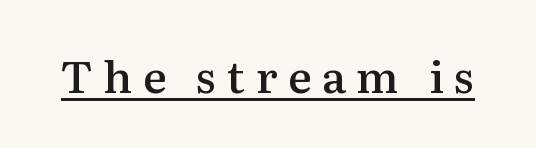
Q: Is the text bold? A: Semi-bold.
Q: Is the text italic (slanted)? A: No, it is upright.
Q: Is the typeface a serif or a sans-serif typeface? A: Serif.
Q: Is the text underlined? A: Yes.
Q: Is the spacing between letters normal or unusually wide? A: Unusually wide.
Q: Width (condensed, normal, or wide)? A: Normal.
Q: Stroke contrast? A: Medium.
Q: x-height? A: Medium.
Q: Monospaced? A: No.
